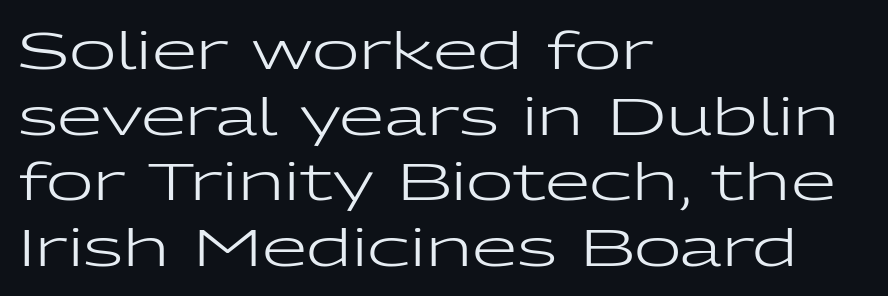
A normal amount of white space separates one row of letters from the next. Is this a sans? Yes — the strokes have no serifs. Which margin do the lines hug? The left one — the right edge is uneven. Between one letter and the next there's only the usual sliver of space. The letters advance in unequal steps, a hallmark of proportional type. Stroke mass is kept to a normal reading level or below.
